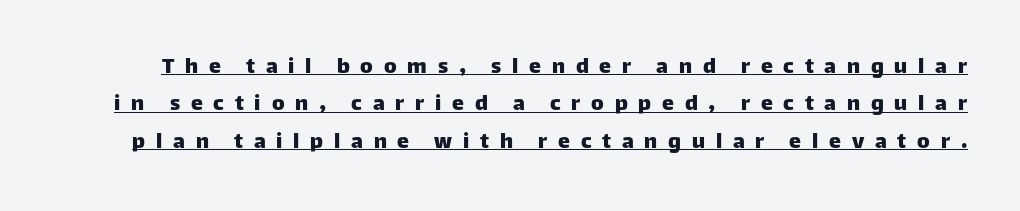
The image shows 24 px text type, upright; set normal line spacing (1.56x), unusually wide letter spacing (+0.45 em), underlined.
